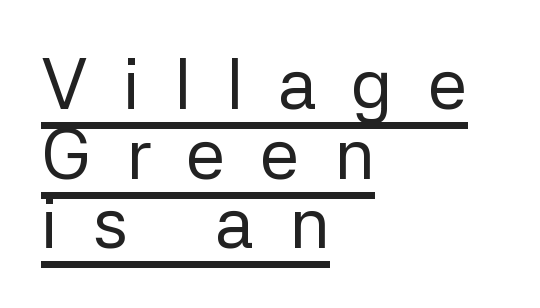
The image shows 71 px regular-weight sans-serif type, upright; set left-aligned, tight line spacing (0.98x), unusually wide letter spacing (+0.49 em), underlined; low stroke contrast and a medium x-height.
